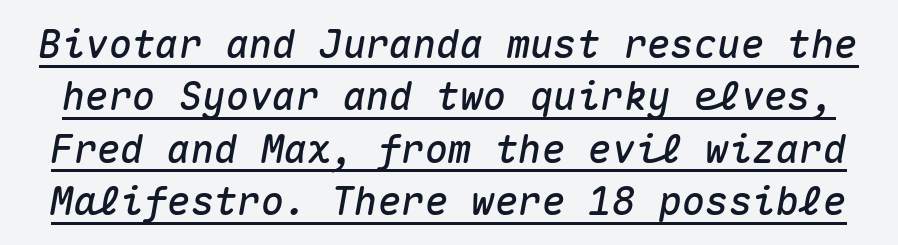
The image shows 39 px text type, italic (leaning right), monospaced; set normal line spacing (1.34x), normal letter spacing, underlined; medium stroke contrast and a medium x-height.
